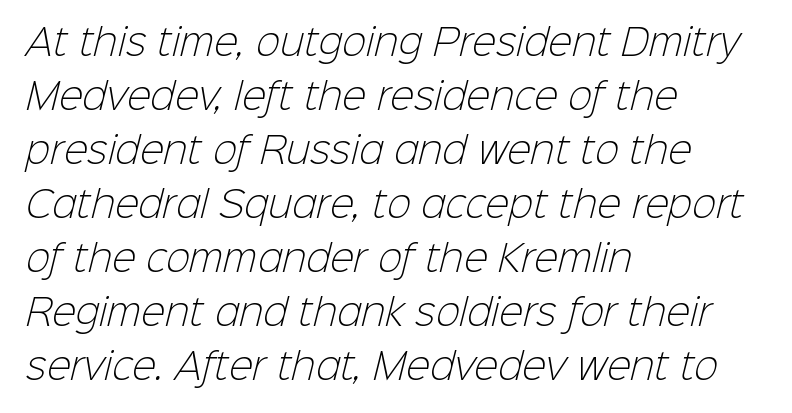
The image shows 36 px light sans-serif type; set left-aligned, normal line spacing (1.5x), normal letter spacing, not underlined; low stroke contrast and a medium x-height.
